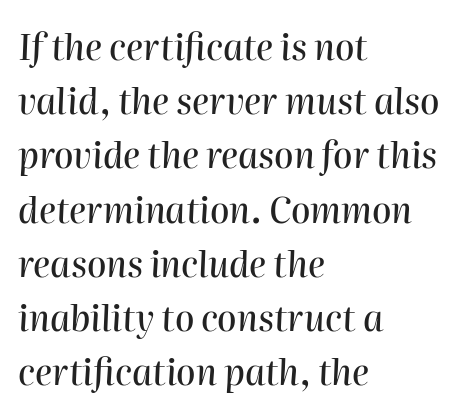
The image shows 35 px text type, italic (leaning right); set left-aligned, normal line spacing (1.55x), normal letter spacing, not underlined; high stroke contrast and a medium x-height.
